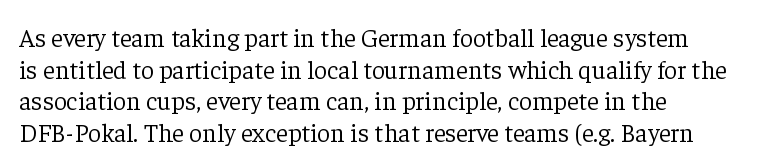
{"italic": "no", "bold": "no", "underline": "no", "align": "left", "line_spacing_ratio": 1.22, "letter_spacing": "normal", "letter_spacing_em": 0.0, "glyph_px": 26}
